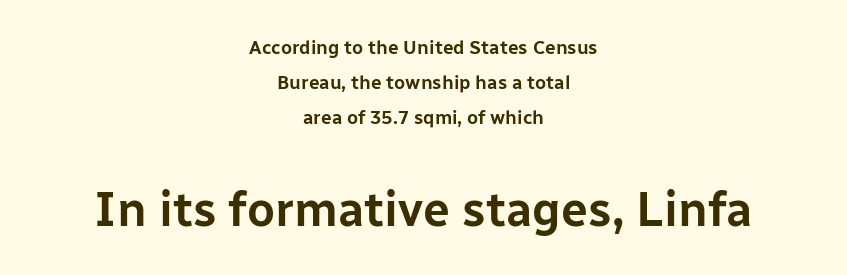
Q: Is the text italic (slanted)? A: No, it is upright.
Q: Is the typeface a serif or a sans-serif typeface? A: Sans-serif.
Q: Is the text underlined? A: No.
Q: How is the paragraph aligned? A: Centered.
Q: Is the spacing between letters normal or unusually wide? A: Normal.
Q: Which block of text is set in a larger size, the first (top) or the second (bottom)? A: The second (bottom) one.
Q: Width (condensed, normal, or wide)? A: Normal.
Q: Stroke contrast? A: Low.
Q: x-height? A: Medium.
Q: Monospaced? A: No.
